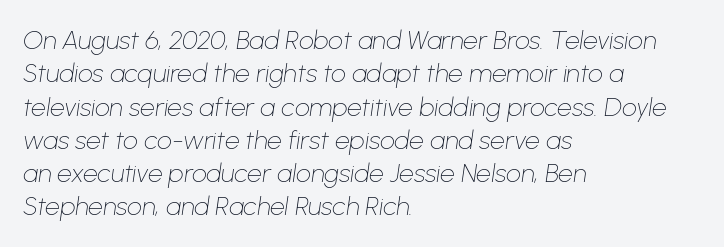
The compositor pushed each line to the left boundary. Interline gaps are of average width in this sample. Honestly, there is no underline to notice here at all. Each word holds together tightly as a unit, with standard inter-letter gaps.
